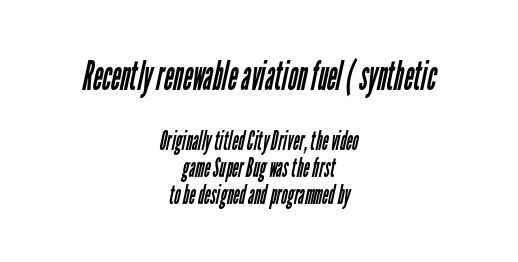
Q: Is the text bold? A: No.
Q: Is the typeface a serif or a sans-serif typeface? A: Sans-serif.
Q: Is the text underlined? A: No.
Q: How is the paragraph aligned? A: Centered.
Q: Is the spacing between letters normal or unusually wide? A: Normal.
Q: Is the spacing between lines tight, normal or loose? A: Tight.
Q: Which block of text is set in a larger size, the first (top) or the second (bottom)? A: The first (top) one.
Q: Width (condensed, normal, or wide)? A: Condensed.
Q: Stroke contrast? A: Low.
Q: x-height? A: Medium.
Q: Monospaced? A: No.
